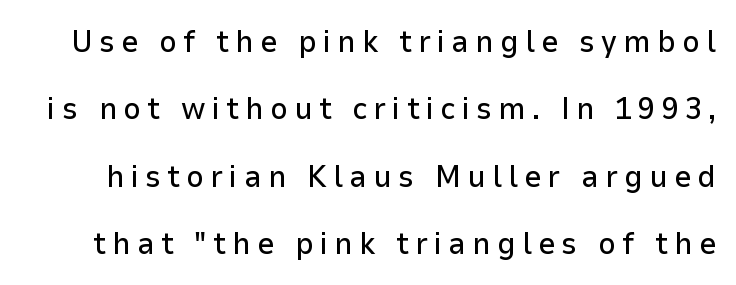
{"serif": "no", "italic": "no", "width": "normal", "stroke_contrast": "low", "x_height": "medium", "monospaced": "no", "underline": "no", "line_spacing": "loose", "line_spacing_ratio": 2.17, "letter_spacing": "wide", "letter_spacing_em": 0.2, "glyph_px": 31}
